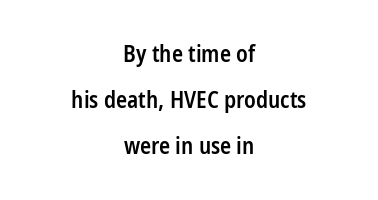
Q: Is the text bold? A: Semi-bold.
Q: Is the text italic (slanted)? A: No, it is upright.
Q: Is the text underlined? A: No.
Q: How is the paragraph aligned? A: Centered.
Q: Is the spacing between letters normal or unusually wide? A: Normal.
Q: Is the spacing between lines tight, normal or loose? A: Loose.
